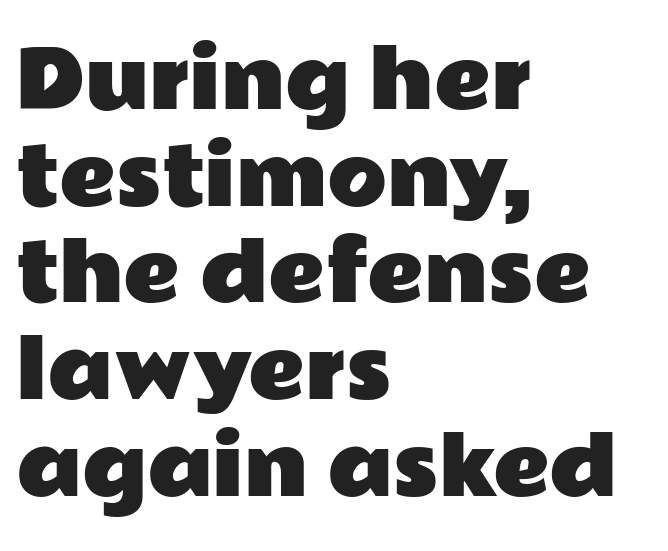
The image shows 78 px wide sans-serif type, upright; set left-aligned, line spacing 1.24x, normal letter spacing, not underlined; low stroke contrast and a medium x-height.
